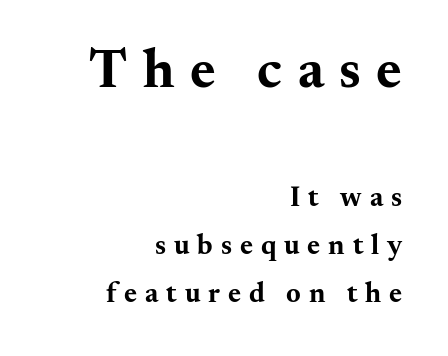
The image shows 55 px bold, wide serif type, upright; set right-aligned, line spacing 1.72x, unusually wide letter spacing (+0.28 em), not underlined; the first (top) block is 1.96x larger; medium stroke contrast and a small x-height.
